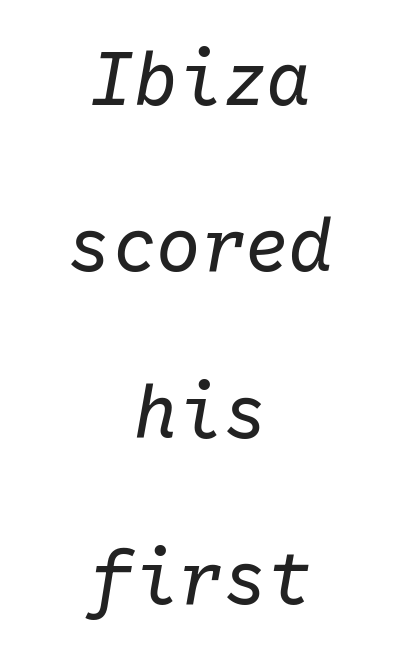
This sample uses an oblique cut, with every glyph tilted off the vertical. This is not heavy type; no bold has been used. Note the uniform advance width — an 'i' takes as much space as an 'm'. Short and long lines alike share a common midpoint.
